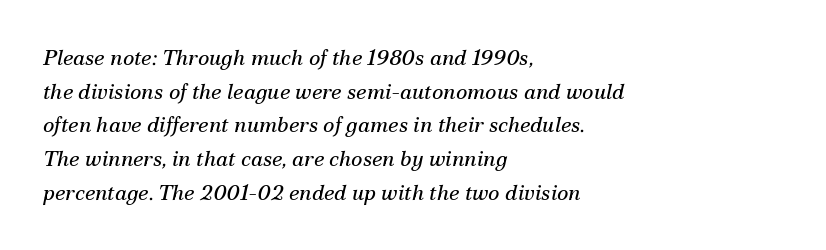
Q: Is the text bold? A: No.
Q: Is the text italic (slanted)? A: Yes, it leans right by about 12 degrees.
Q: Is the text underlined? A: No.
Q: How is the paragraph aligned? A: Left-aligned.
Q: Is the spacing between letters normal or unusually wide? A: Normal.
Q: Is the spacing between lines tight, normal or loose? A: Normal.
